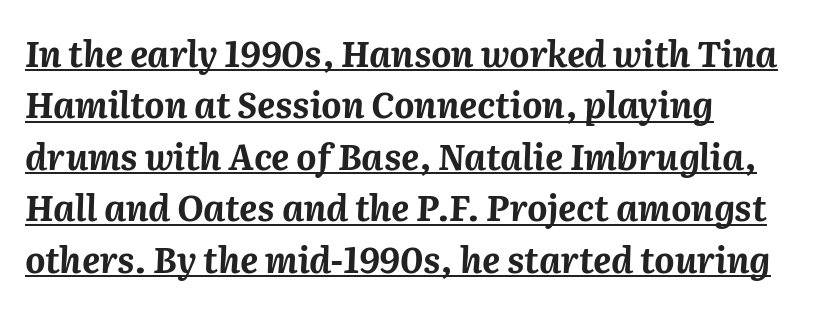
Caption: bold face, heavy strokes. Line spacing here is normal. Compared with undecorated copy, this sample adds a rule below the words. Looks like regular typesetting: each glyph gets only the width it needs.
